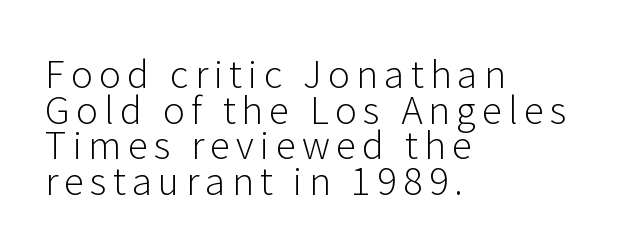
{"serif": "no", "italic": "no", "bold": "no", "weight": "light", "width": "normal", "stroke_contrast": "low", "x_height": "medium", "monospaced": "no", "underline": "no", "align": "left", "line_spacing": "tight", "line_spacing_ratio": 0.96, "glyph_px": 37}
